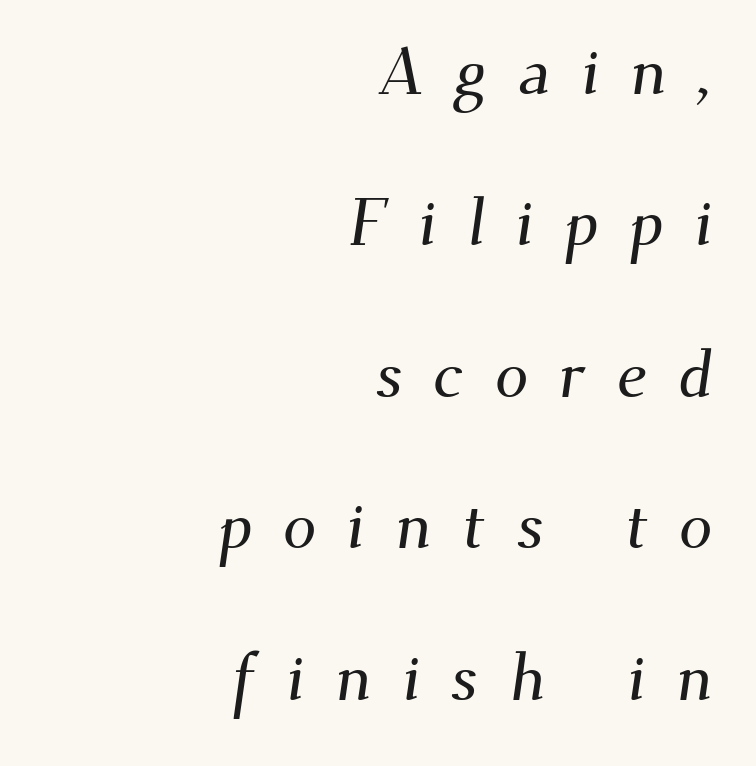
{"serif": "yes", "width": "normal", "stroke_contrast": "medium", "x_height": "small", "monospaced": "no", "underline": "no", "align": "right", "line_spacing": "loose", "line_spacing_ratio": 2.26, "letter_spacing": "wide", "letter_spacing_em": 0.46, "glyph_px": 67}
